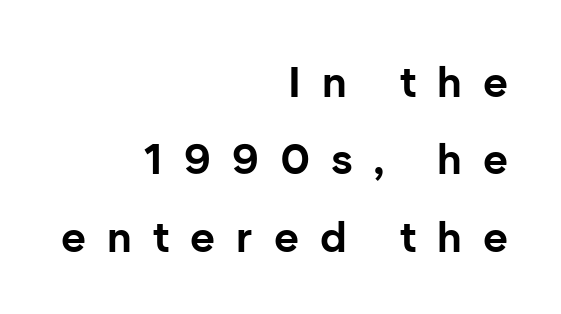
Q: Is the text bold? A: Yes.
Q: Is the text italic (slanted)? A: No, it is upright.
Q: Is the typeface a serif or a sans-serif typeface? A: Sans-serif.
Q: Is the text underlined? A: No.
Q: How is the paragraph aligned? A: Right-aligned.
Q: Is the spacing between letters normal or unusually wide? A: Unusually wide.
Q: Width (condensed, normal, or wide)? A: Normal.
Q: Stroke contrast? A: Low.
Q: x-height? A: Medium.
Q: Monospaced? A: No.
